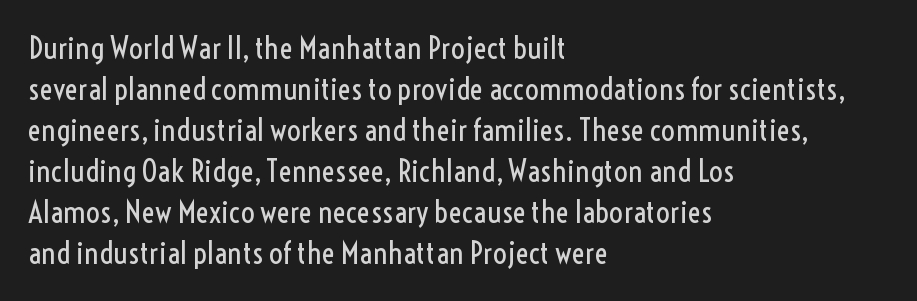
Q: Is the text bold? A: No.
Q: Is the text italic (slanted)? A: No, it is upright.
Q: Is the typeface a serif or a sans-serif typeface? A: Sans-serif.
Q: Is the text underlined? A: No.
Q: How is the paragraph aligned? A: Left-aligned.
Q: Is the spacing between letters normal or unusually wide? A: Normal.
Q: Is the spacing between lines tight, normal or loose? A: Normal.
Q: Width (condensed, normal, or wide)? A: Condensed.
Q: x-height? A: Medium.
Q: Monospaced? A: No.
